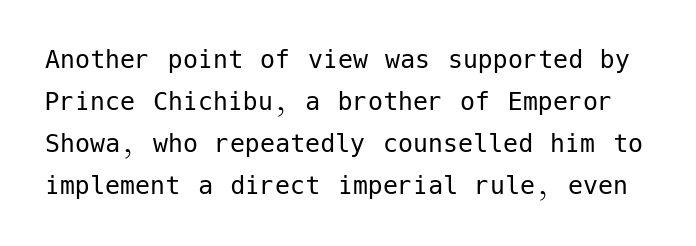
{"serif": "no", "italic": "no", "bold": "no", "weight": "regular", "width": "normal", "stroke_contrast": "low", "x_height": "medium", "underline": "no", "line_spacing": "normal", "line_spacing_ratio": 1.4, "letter_spacing": "normal", "letter_spacing_em": 0.0, "glyph_px": 30}
